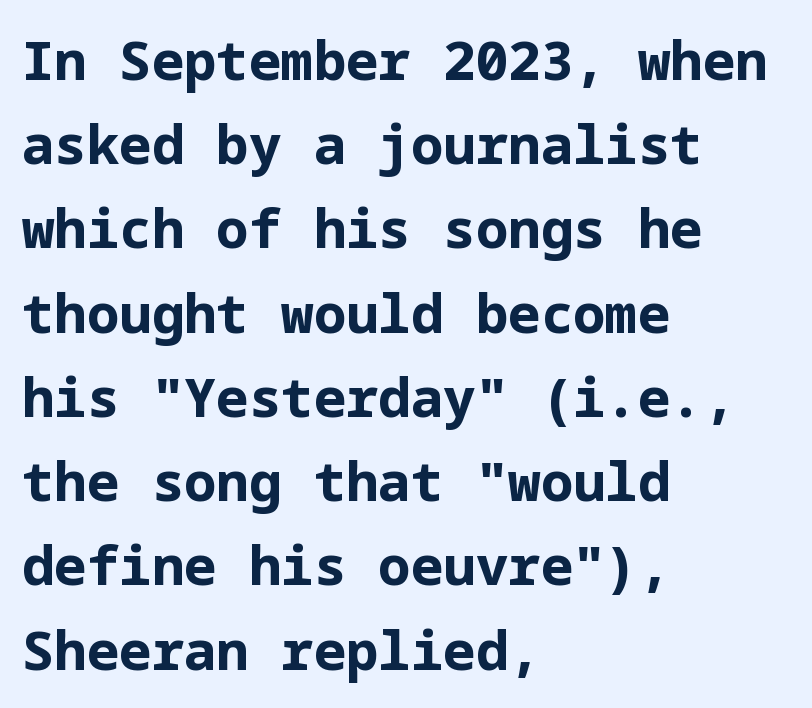
{"serif": "no", "italic": "no", "bold": "yes", "weight": "bold", "width": "normal", "stroke_contrast": "low", "x_height": "medium", "underline": "no", "align": "left", "line_spacing": "normal", "line_spacing_ratio": 1.56, "letter_spacing": "normal", "letter_spacing_em": 0.0, "glyph_px": 54}
